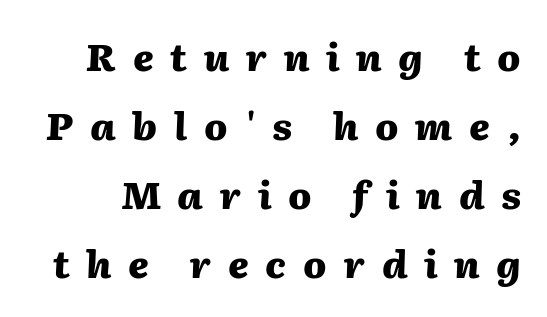
The letters advance in unequal steps, a hallmark of proportional type. The passage shown is emphatically bold. Anything drawn beneath the words? Only blank space. Someone cranked the tracking dial way up on this one.
